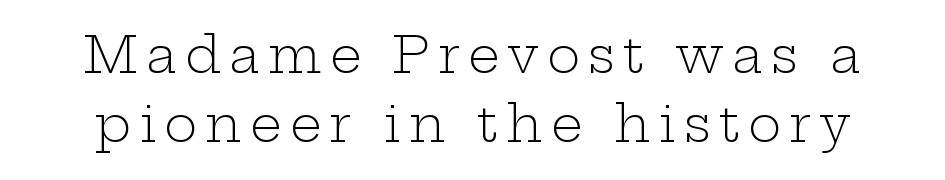
The image shows 50 px light, wide serif type, upright; set normal line spacing (1.39x), not underlined; low stroke contrast and a medium x-height.
